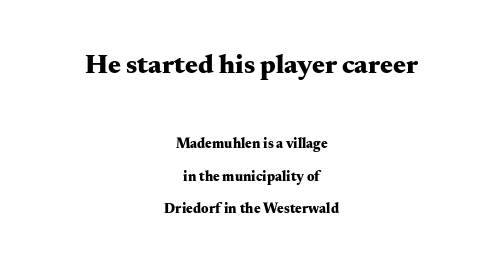
Larger block? The one above; the one below is distinctly smaller. Strokes here are thick enough to call this a true bold. Here the glyphs are tracked normally, forming tight word shapes. These lines are centered, leaving both edges ragged. Letters rest on an invisible, unmarked baseline. Posture: straight, roman, zero tilt.
